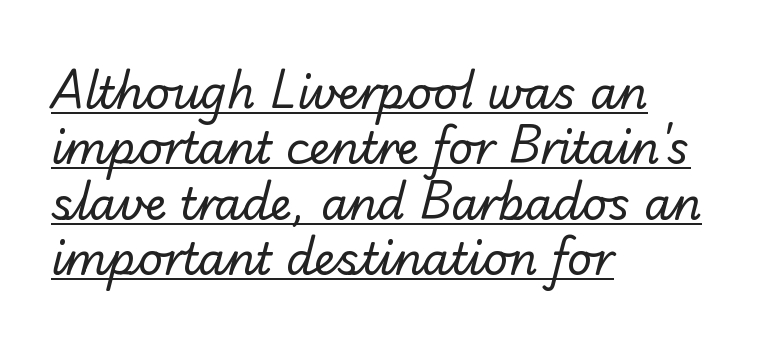
Summary of weight: not heavy and not bold. Proportional: the letters do not fall into vertical columns. Regular leading. Like a heading marked for emphasis, these lines bear an underscore. The paragraph has a hard left edge and a soft right edge.
